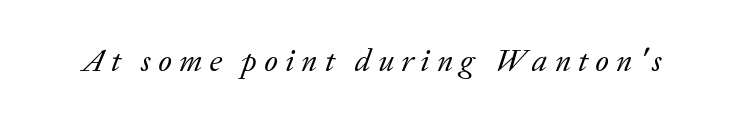
{"serif": "yes", "italic": "yes", "lean": "right", "slant_degrees": 20, "bold": "no", "weight": "regular", "width": "normal", "stroke_contrast": "low", "x_height": "medium", "monospaced": "no", "underline": "no", "letter_spacing": "wide", "letter_spacing_em": 0.22, "glyph_px": 32}
